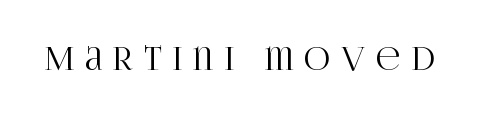
Q: Is the text italic (slanted)? A: No, it is upright.
Q: Is the typeface a serif or a sans-serif typeface? A: Serif.
Q: Is the text underlined? A: No.
Q: Is the spacing between letters normal or unusually wide? A: Unusually wide.
Q: Width (condensed, normal, or wide)? A: Condensed.
Q: Stroke contrast? A: High.
Q: x-height? A: Large.
Q: Monospaced? A: No.
